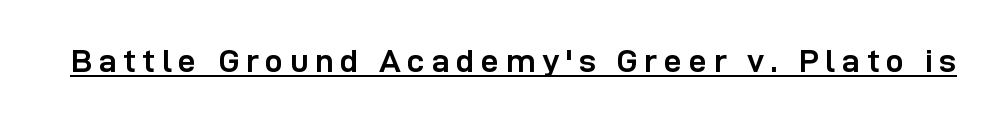
The rendering uses a bold face; every stroke is thick and dark. Glance below the letters and you will spot a drawn line. What kind of face is this? One without serifs — a sans. Words appear elongated and porous because spacing is wide. Does the lettering tilt? It doesn't — this is upright.
